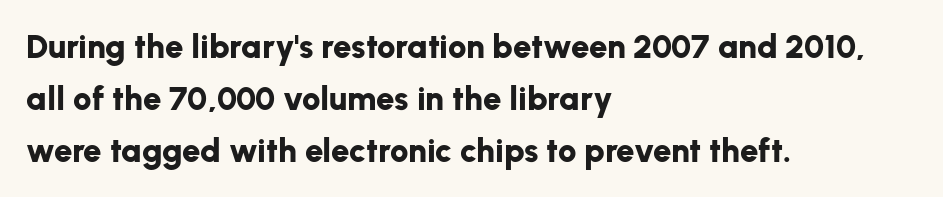
A typesetter would mark this as roman, not italic. Descenders hang freely into open space. This rendering leaves character spacing at its baseline value. Leftover space on each line is placed entirely after the last word. Letterform terminals end flat and unadorned throughout the passage. Strokes here are thick enough to call this a true bold.
